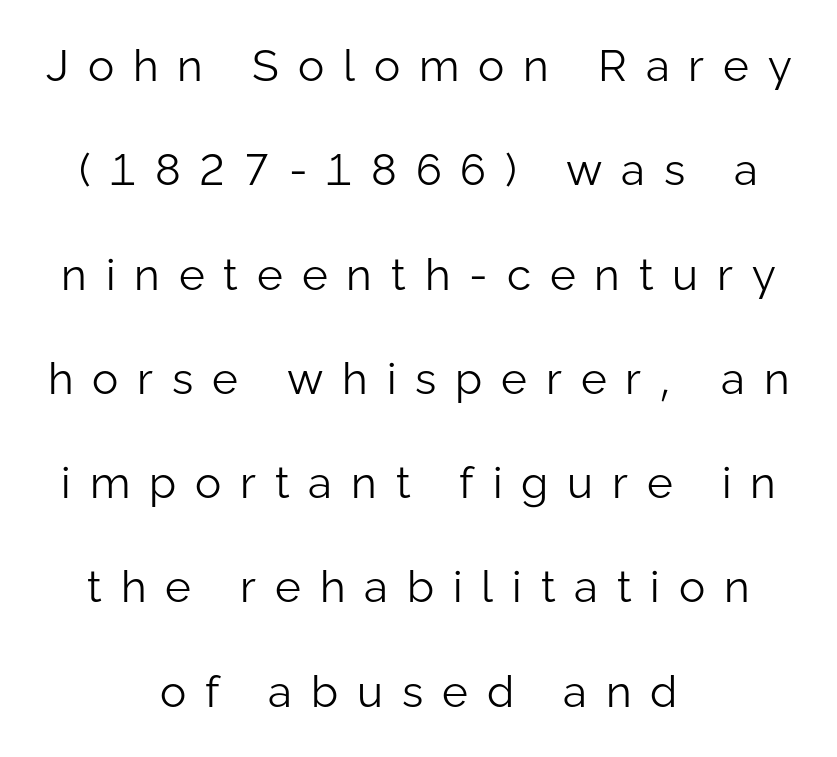
The image shows 44 px light sans-serif type, upright; set centered, loose line spacing (2.37x), unusually wide letter spacing (+0.43 em), not underlined; low stroke contrast and a medium x-height.
